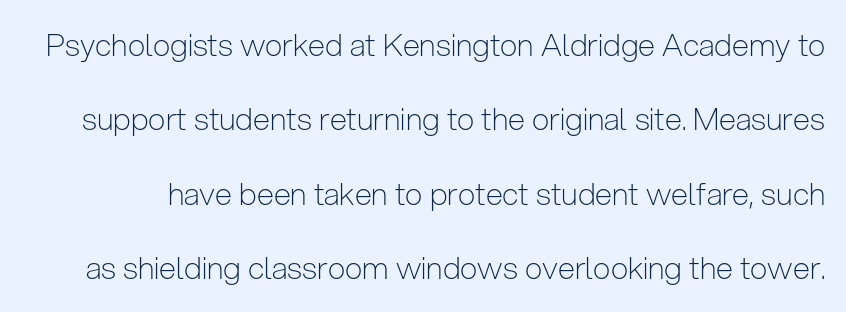
The image shows 31 px light, condensed sans-serif type, upright; set loose line spacing (2.4x), normal letter spacing, not underlined; low stroke contrast and a medium x-height.
